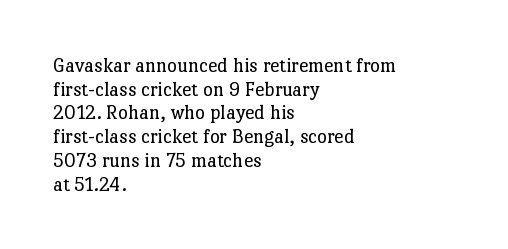
Q: Is the text bold? A: No.
Q: Is the text italic (slanted)? A: No, it is upright.
Q: Is the text underlined? A: No.
Q: How is the paragraph aligned? A: Left-aligned.
Q: Is the spacing between letters normal or unusually wide? A: Normal.
Q: Is the spacing between lines tight, normal or loose? A: Tight.
